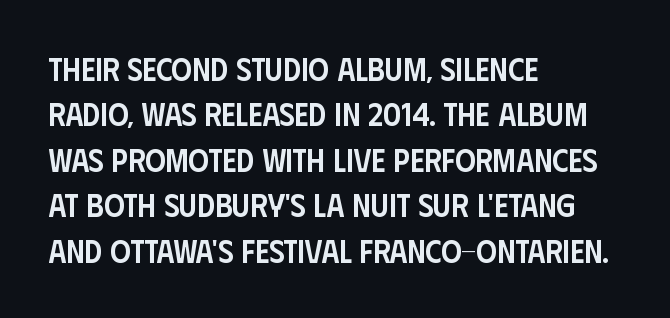
The gap between lines stays unmarked. A typesetter would call this zero additional tracking. Looks like regular typesetting: each glyph gets only the width it needs. Characters remain perfectly vertical along every line.
